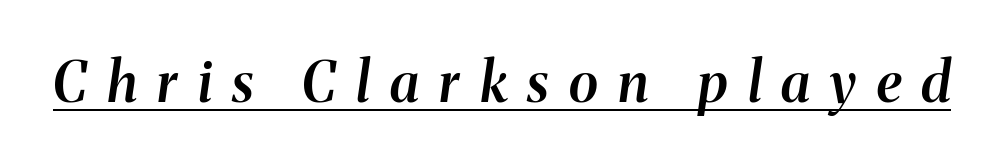
Each letter keeps its own natural width here, so spacing adapts to shape. Set as a demibold, roughly 600 on the weight scale. Characters are canted at an angle relative to the baseline's perpendicular. Caption: lettering with a line underneath. In terms of letterspacing, this is a distinctly airy, spread setting.
